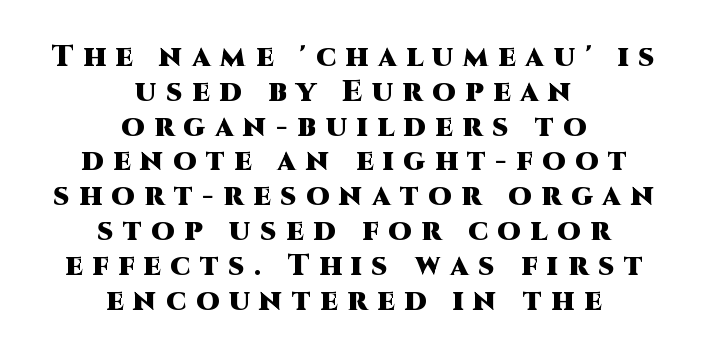
{"serif": "no", "italic": "no", "bold": "yes", "weight": "heavy", "width": "normal", "stroke_contrast": "high", "x_height": "large", "monospaced": "no", "underline": "no", "align": "center", "line_spacing_ratio": 1.16, "letter_spacing": "wide", "letter_spacing_em": 0.32, "glyph_px": 30}
